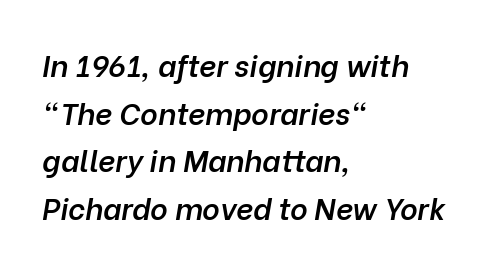
Interline gaps are of average width in this sample. Rule under the text: the space is simply empty. A semibold gives these letters moderate extra thickness, short of bold. A typesetter would call this zero additional tracking. In CSS terms this would be text-align: left. Proportional: the letters do not fall into vertical columns.
